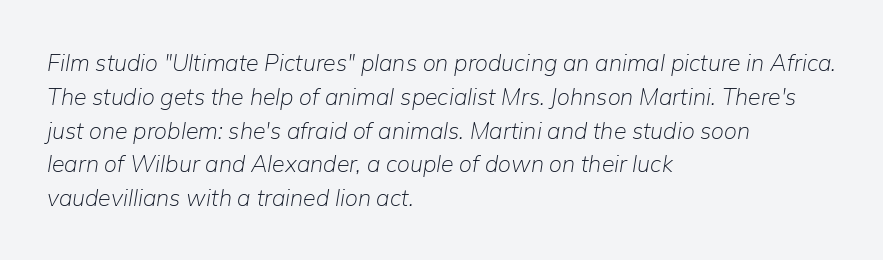
Q: Is the text bold? A: No.
Q: Is the text italic (slanted)? A: Yes, it leans right by about 9 degrees.
Q: Is the text underlined? A: No.
Q: How is the paragraph aligned? A: Left-aligned.
Q: Is the spacing between letters normal or unusually wide? A: Normal.
Q: Is the spacing between lines tight, normal or loose? A: Normal.
